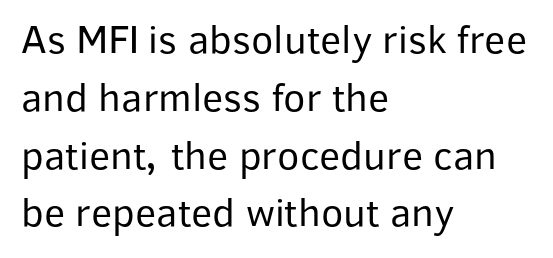
Q: Is the text bold? A: No.
Q: Is the text italic (slanted)? A: No, it is upright.
Q: Is the typeface a serif or a sans-serif typeface? A: Sans-serif.
Q: Is the text underlined? A: No.
Q: How is the paragraph aligned? A: Left-aligned.
Q: Is the spacing between letters normal or unusually wide? A: Normal.
Q: Is the spacing between lines tight, normal or loose? A: Normal.
Q: Width (condensed, normal, or wide)? A: Normal.
Q: Stroke contrast? A: Low.
Q: x-height? A: Medium.
Q: Monospaced? A: No.
